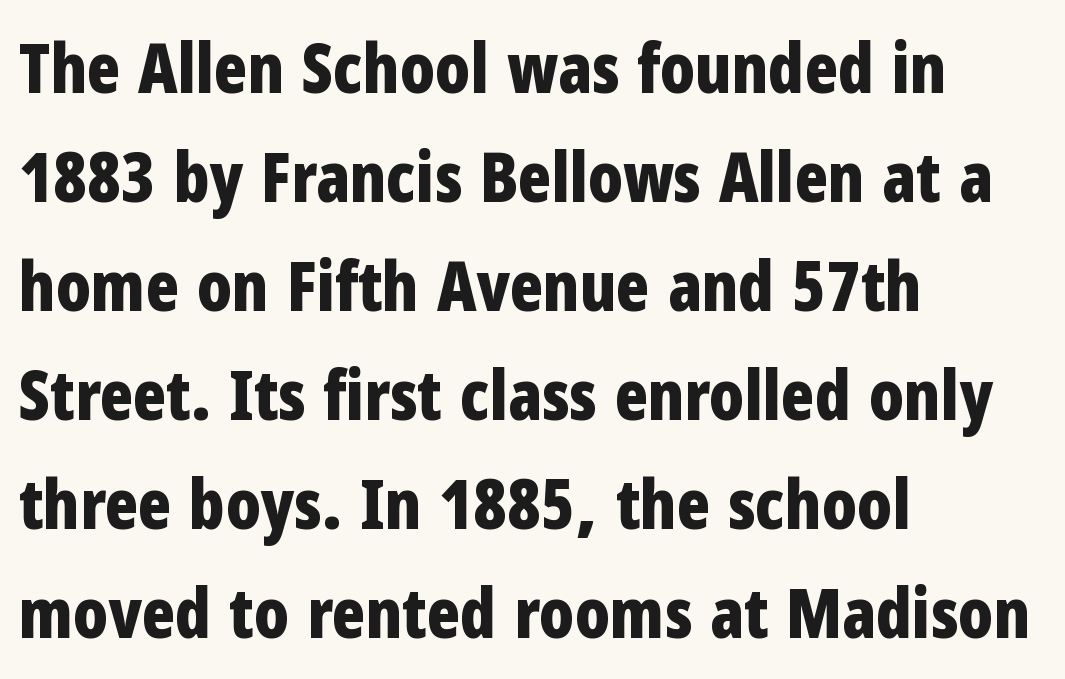
The rendering anchors every line to the left-hand side. The space directly below the letters is spotless. Is this a fixed-width face? No — the glyphs have proportional, varying widths. Each letter's strokes conclude bluntly, with no projecting serifs. The rendering uses a moderate line-height, typical for paragraphs.
